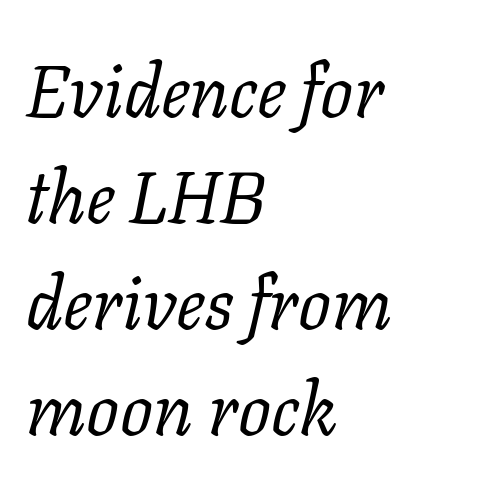
The lines sit at an ordinary, default distance from one another. The lettering tilts uniformly, giving the passage an italic look. You could call the tracking neutral — neither tight nor loose. Horizontally, the lines are justified to the leading edge only. Decoration check: the copy has no underline. The font sits on the lighter half of the weight spectrum, regular included.
